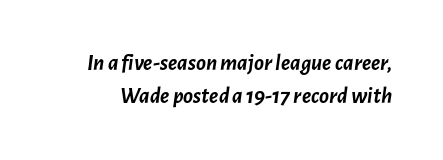
{"italic": "yes", "lean": "right", "slant_degrees": 7, "bold": "yes", "underline": "no", "line_spacing": "normal", "line_spacing_ratio": 1.45, "letter_spacing": "normal", "letter_spacing_em": 0.0, "glyph_px": 23}
